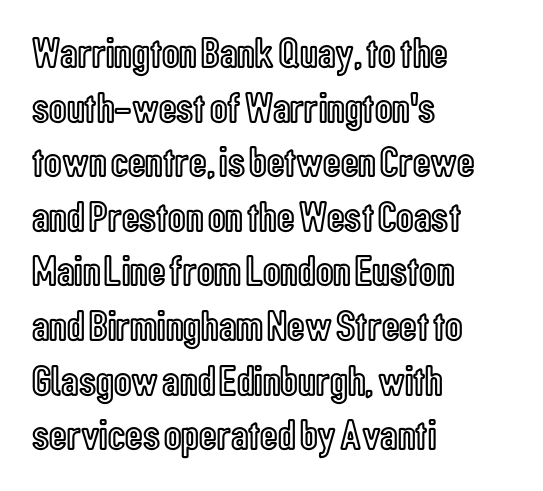
{"italic": "no", "width": "condensed", "x_height": "medium", "monospaced": "no", "underline": "no", "align": "left", "line_spacing": "normal", "line_spacing_ratio": 1.27, "letter_spacing": "normal", "letter_spacing_em": 0.0, "glyph_px": 43}
